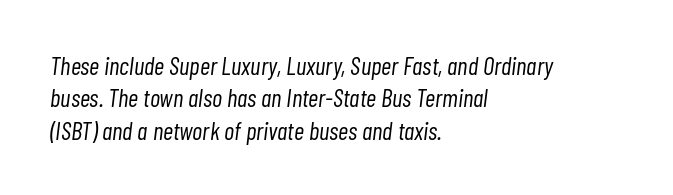
Q: Is the text bold? A: No.
Q: Is the text italic (slanted)? A: Yes, it leans right by about 7 degrees.
Q: Is the text underlined? A: No.
Q: How is the paragraph aligned? A: Left-aligned.
Q: Is the spacing between letters normal or unusually wide? A: Normal.
Q: Is the spacing between lines tight, normal or loose? A: Normal.
